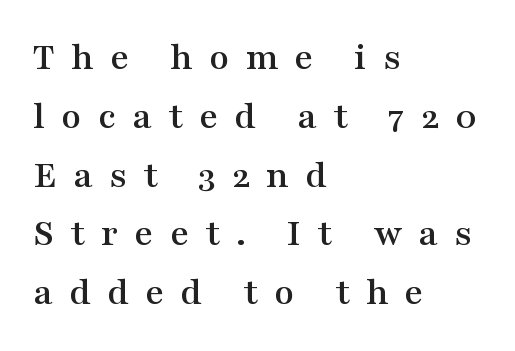
The image shows 40 px wide serif type, upright; set left-aligned, normal line spacing (1.47x), unusually wide letter spacing (+0.41 em), not underlined; medium stroke contrast and a medium x-height.
